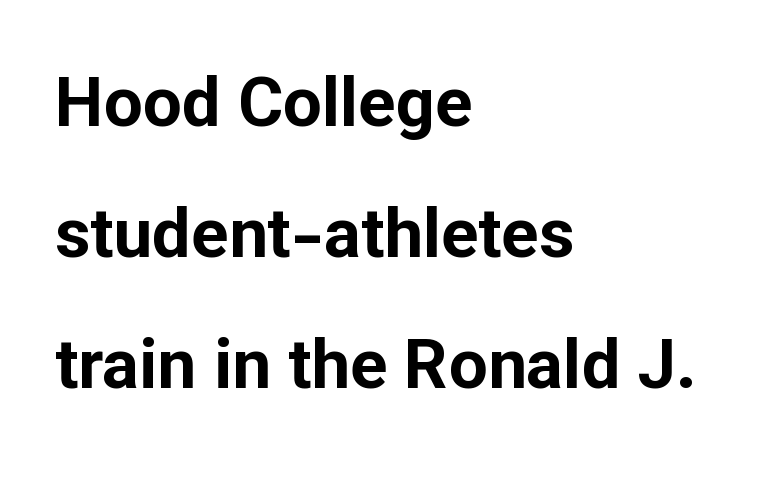
The image shows 69 px bold sans-serif type, upright; set left-aligned, loose line spacing (1.9x), normal letter spacing, not underlined; low stroke contrast and a medium x-height.
